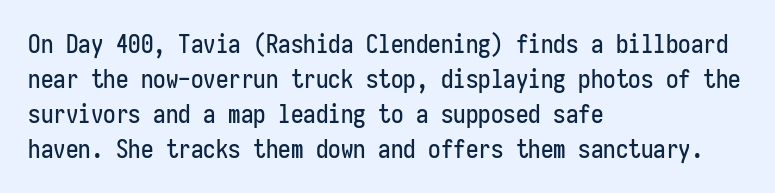
The image shows 25 px text type, upright; set left-aligned, normal line spacing (1.4x), normal letter spacing, not underlined.
